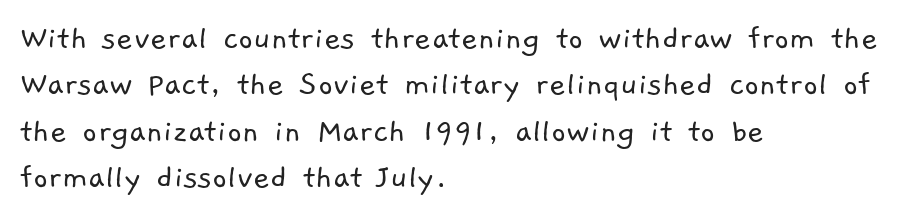
{"serif": "no", "bold": "no", "weight": "light", "width": "normal", "stroke_contrast": "low", "x_height": "medium", "monospaced": "no", "underline": "no", "align": "left", "line_spacing": "normal", "line_spacing_ratio": 1.29, "letter_spacing": "normal", "letter_spacing_em": 0.0, "glyph_px": 36}
